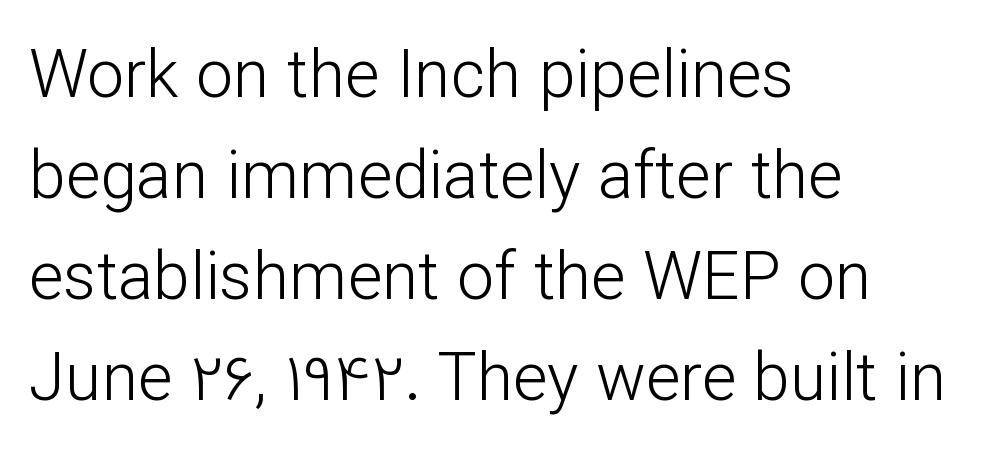
Each new line begins a customary step beneath the previous one. Type without underlining. Think of a printed novel: that variable character pitch is what you see here. Serif or sans? Sans — the stroke terminals are bare. The rendering keeps characters at their native spacing. Typeset ragged right — the left edge is the straight one.
